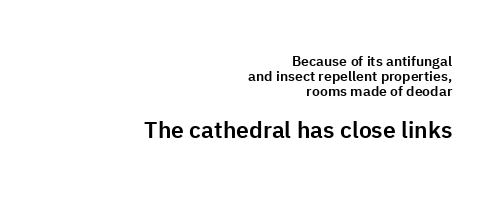
The rendering uses a small line-height, squeezing the rows. In terms of letterspacing, this is plain default setting. Which margin do the lines hug? The right one — the left edge is uneven. The composition opens small and finishes big.
